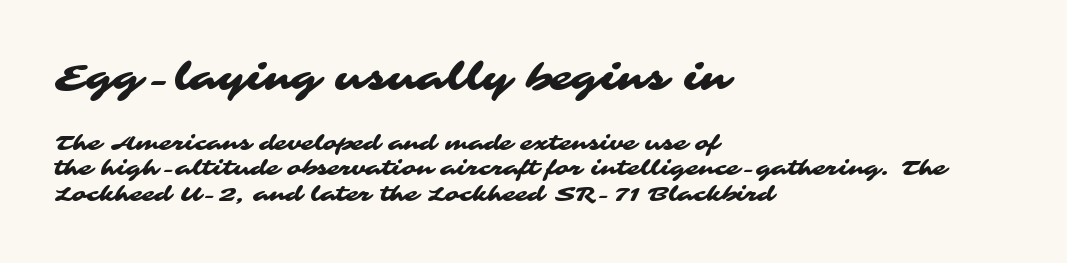
{"serif": "no", "width": "wide", "stroke_contrast": "medium", "x_height": "medium", "monospaced": "no", "underline": "no", "align": "left", "line_spacing_ratio": 1.22, "letter_spacing": "normal", "letter_spacing_em": 0.0, "larger_block": "first", "size_ratio": 1.76, "glyph_px": 37}
